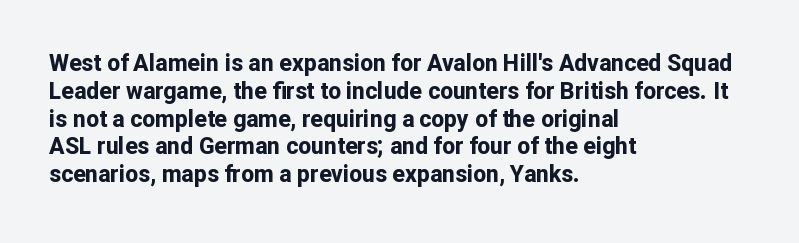
Short and long lines alike share a common starting point at left. Unlike italic type, these characters show no tilt at all. The passage shown is emphatically bold. The face used here is rendered with its standard letterfit. The space beneath each line is pristine and unruled.
